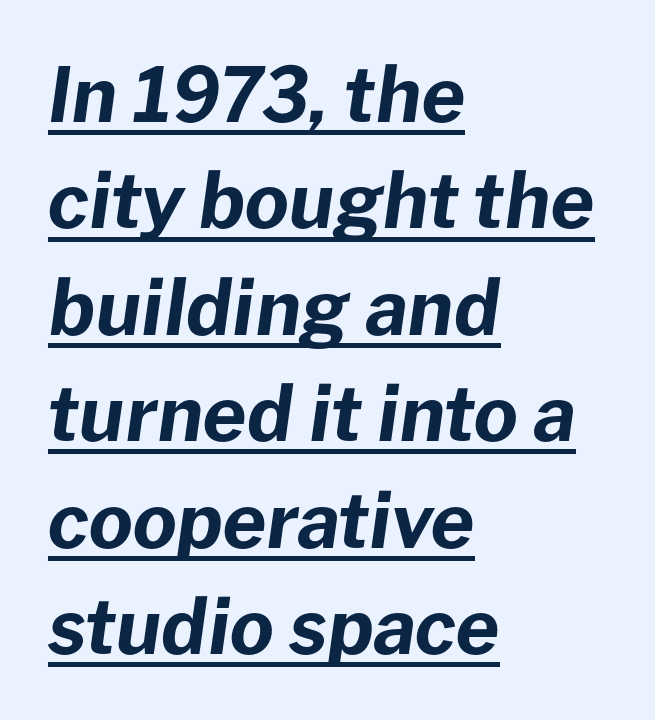
One glance says typical: line gaps are just what's usual. Descenders here cross a horizontal rule under the line. The line texture is even and compact thanks to regular tracking. These lines are set flush left with a ragged right edge.
